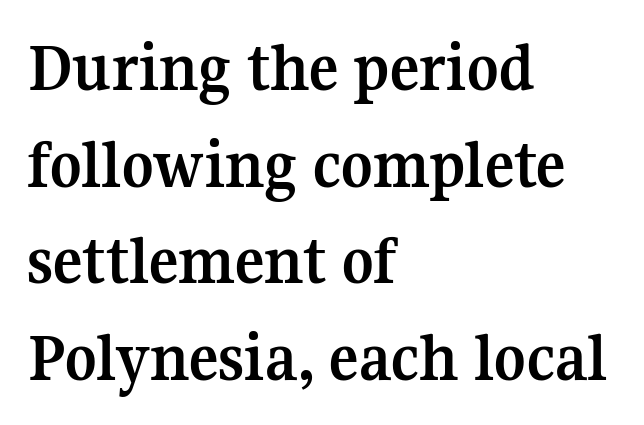
Q: Is the text bold? A: Yes.
Q: Is the text italic (slanted)? A: No, it is upright.
Q: Is the typeface a serif or a sans-serif typeface? A: Serif.
Q: Is the text underlined? A: No.
Q: How is the paragraph aligned? A: Left-aligned.
Q: Is the spacing between letters normal or unusually wide? A: Normal.
Q: Is the spacing between lines tight, normal or loose? A: Normal.
Q: Width (condensed, normal, or wide)? A: Normal.
Q: Stroke contrast? A: Medium.
Q: x-height? A: Medium.
Q: Monospaced? A: No.
